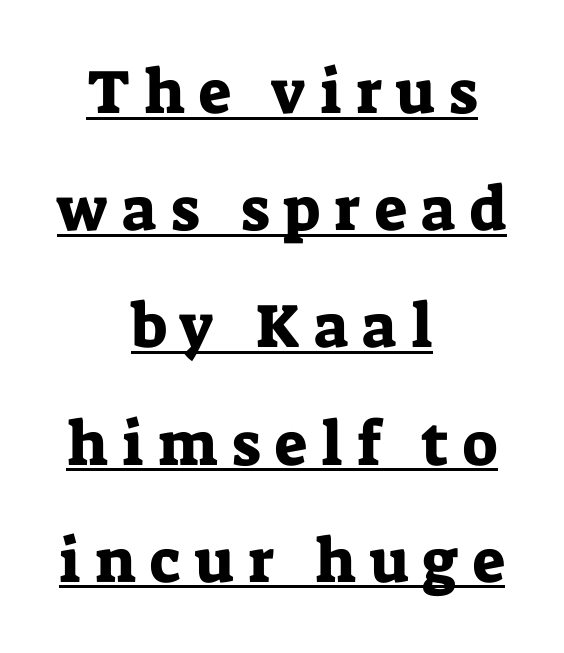
Q: Is the text italic (slanted)? A: No, it is upright.
Q: Is the typeface a serif or a sans-serif typeface? A: Serif.
Q: Is the text underlined? A: Yes.
Q: How is the paragraph aligned? A: Centered.
Q: Is the spacing between letters normal or unusually wide? A: Unusually wide.
Q: Width (condensed, normal, or wide)? A: Normal.
Q: Stroke contrast? A: Low.
Q: x-height? A: Medium.
Q: Monospaced? A: No.
